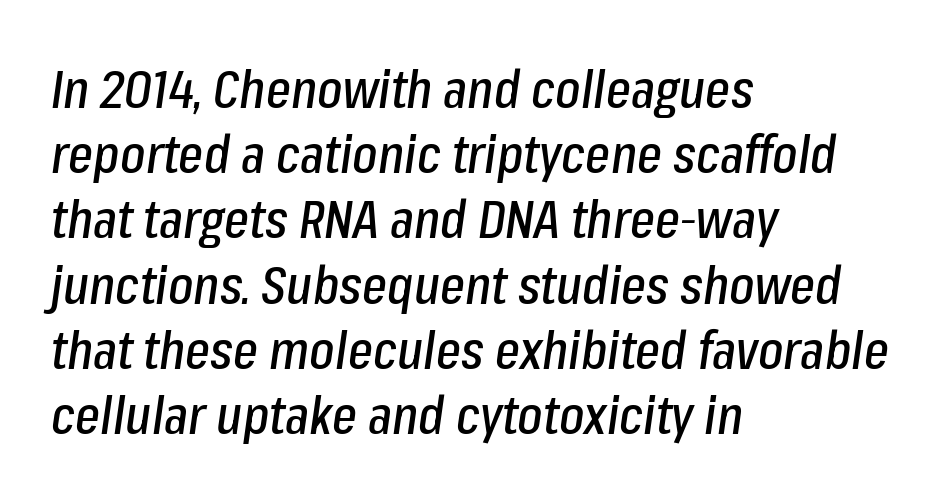
The letters sit at their default tracking, neither squeezed nor spread. A typesetter would mark this as italic. Do the characters align in a grid? No, the font is proportional. Short and long lines alike share a common starting point at left.
